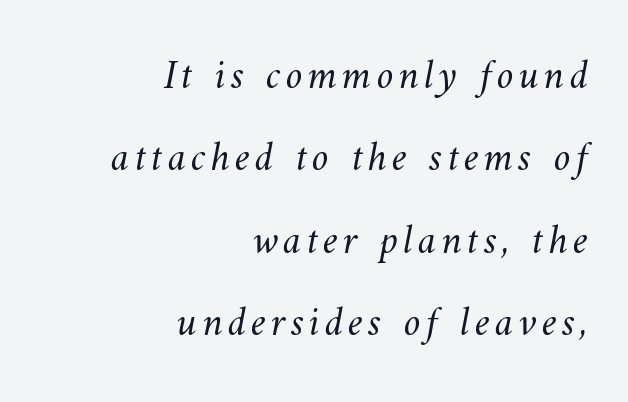
The passage shown is typed in a proportional face where columns would drift. The words here are not underlined. Reading down the column, the eye jumps a long way to each next line. Leftover space on each line is placed entirely before the opening word. Each stroke keeps to a modest, everyday thickness or less.
